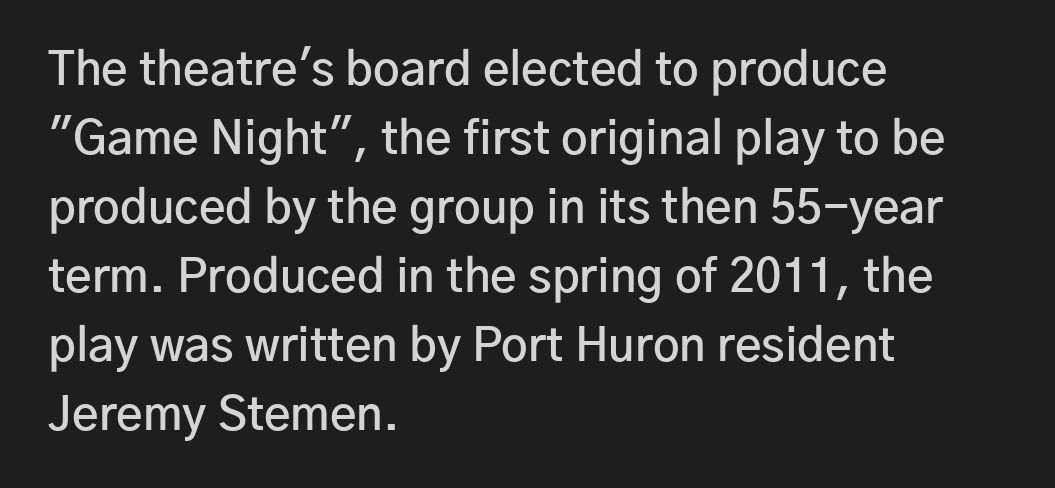
This sample has the flowing, uneven cadence of proportional lettering. Leftover space on each line is placed entirely after the last word. The words here are not underlined. Nope, not italic — everything's standing straight. Nobody touched the tracking dial on this one. The space between consecutive lines is moderate.
